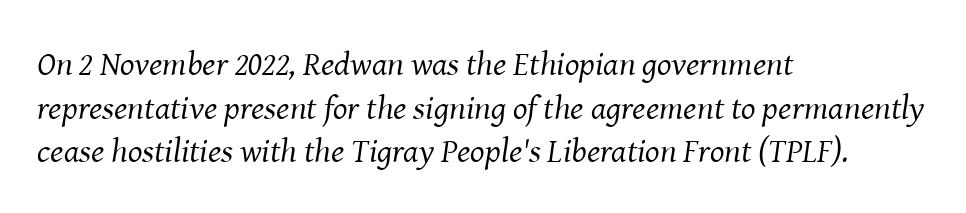
Q: Is the text bold? A: No.
Q: Is the text italic (slanted)? A: Yes, it leans right by about 8 degrees.
Q: Is the typeface a serif or a sans-serif typeface? A: Serif.
Q: Is the text underlined? A: No.
Q: How is the paragraph aligned? A: Left-aligned.
Q: Is the spacing between letters normal or unusually wide? A: Normal.
Q: Is the spacing between lines tight, normal or loose? A: Normal.
Q: Width (condensed, normal, or wide)? A: Normal.
Q: Stroke contrast? A: Medium.
Q: x-height? A: Medium.
Q: Monospaced? A: No.
